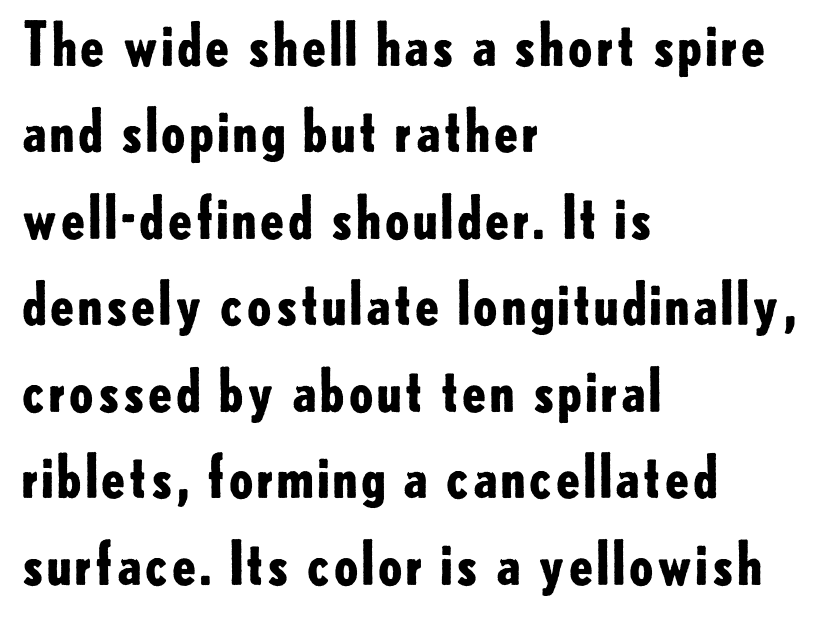
{"serif": "no", "italic": "no", "bold": "yes", "weight": "bold", "width": "normal", "stroke_contrast": "low", "x_height": "small", "monospaced": "no", "underline": "no", "align": "left", "line_spacing": "normal", "line_spacing_ratio": 1.49, "letter_spacing": "normal", "letter_spacing_em": 0.0, "glyph_px": 58}
